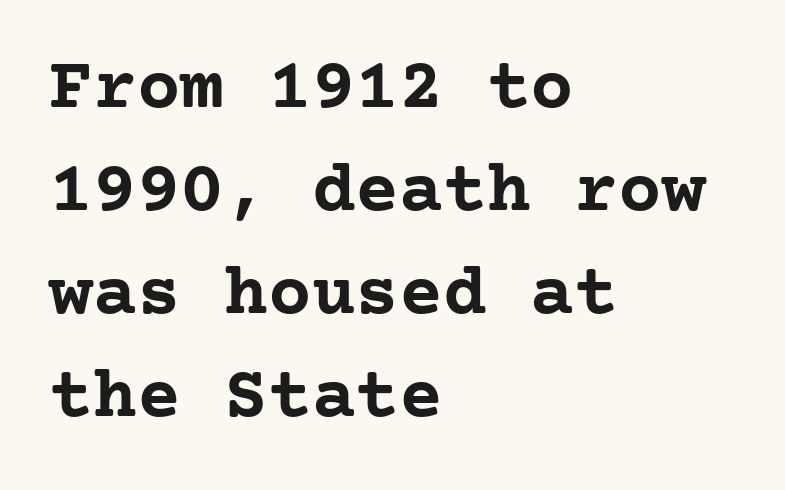
The letters stand straight up with perfectly vertical stems. Is the type bold? Yes — the strokes are clearly thick and heavy. Leftover space on each line is placed entirely after the last word. This sample uses plain, unmodified letter spacing. Successive baselines arrive at the customary interval. No word sits above an underline.
